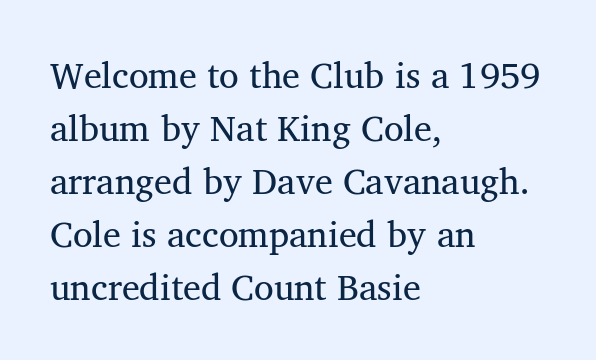
The image shows 36 px serif type; set left-aligned, normal line spacing (1.47x), normal letter spacing, not underlined; medium stroke contrast and a medium x-height.
